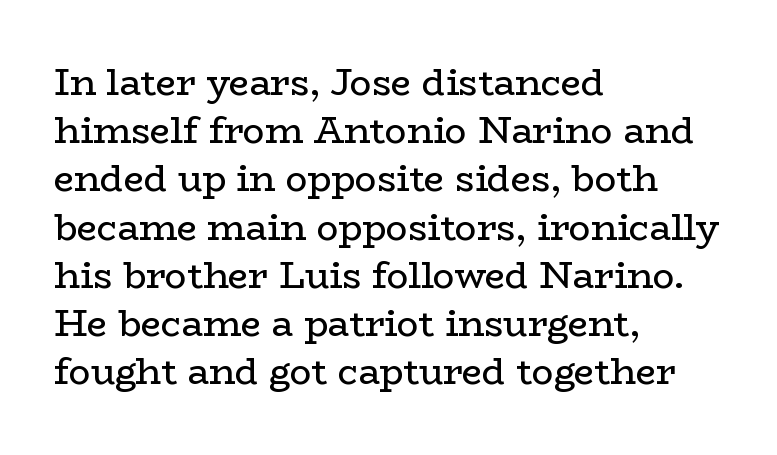
Q: Is the text bold? A: No.
Q: Is the text italic (slanted)? A: No, it is upright.
Q: Is the typeface a serif or a sans-serif typeface? A: Serif.
Q: Is the text underlined? A: No.
Q: How is the paragraph aligned? A: Left-aligned.
Q: Is the spacing between letters normal or unusually wide? A: Normal.
Q: Is the spacing between lines tight, normal or loose? A: Normal.
Q: Width (condensed, normal, or wide)? A: Wide.
Q: Stroke contrast? A: Low.
Q: x-height? A: Medium.
Q: Monospaced? A: No.
